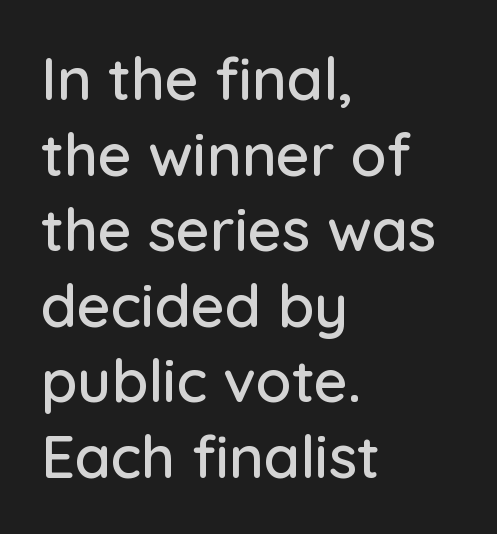
Each letter keeps its own natural width here, so spacing adapts to shape. Vertically, the passage feels balanced, rows spaced as you'd expect. Ordinary non-slanted type is in use. Rule under the text: the space is simply empty. The ragged edge is on the right, which tells us the setting is flush left. There is no visible air inserted between adjacent glyphs.
